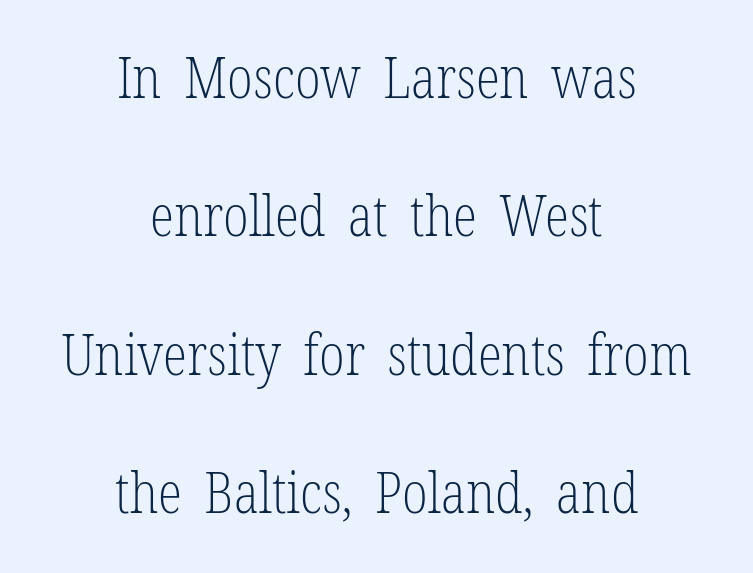
The image shows 56 px light, condensed serif type, upright; set centered, loose line spacing (2.47x), normal letter spacing, not underlined; low stroke contrast and a medium x-height.
